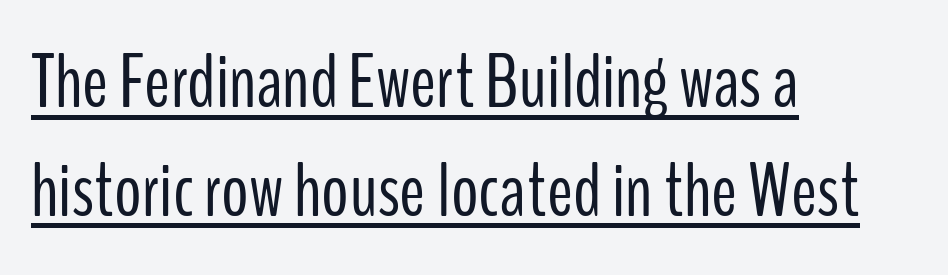
Students, note that the glyphs here touch the page at normal intervals. The strokes are not fattened; the text isn't bold. What decoration does the sample have? An underline. The type sits square on the baseline with zero lean. The rendering uses natural spacing where letterforms have individual widths. The glyphs in this specimen are sans serif.
